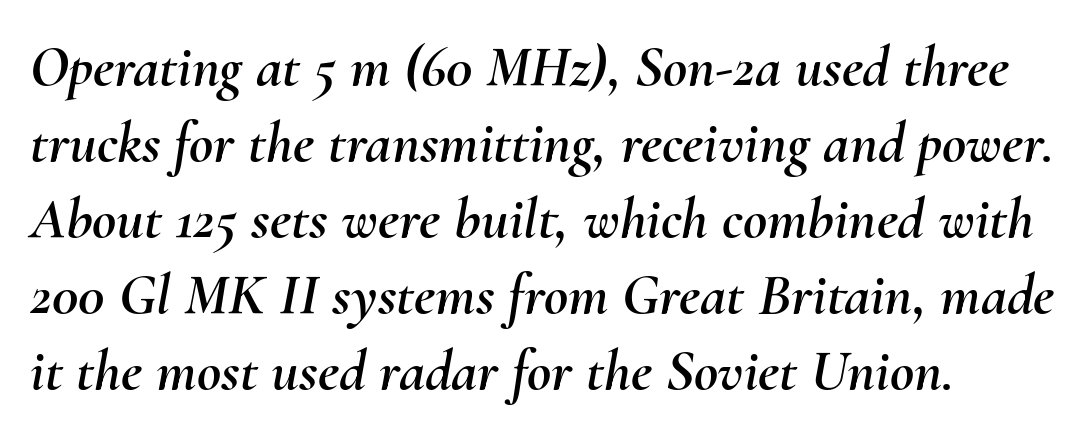
{"italic": "yes", "lean": "right", "slant_degrees": 10, "width": "normal", "stroke_contrast": "medium", "x_height": "small", "monospaced": "no", "underline": "no", "align": "left", "line_spacing": "normal", "line_spacing_ratio": 1.29, "letter_spacing": "normal", "letter_spacing_em": 0.0, "glyph_px": 59}
